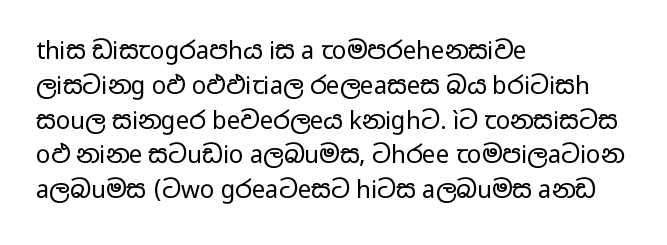
Q: Is the text bold? A: No.
Q: Is the text italic (slanted)? A: No, it is upright.
Q: Is the text underlined? A: No.
Q: How is the paragraph aligned? A: Left-aligned.
Q: Is the spacing between letters normal or unusually wide? A: Normal.
Q: Is the spacing between lines tight, normal or loose? A: Normal.
